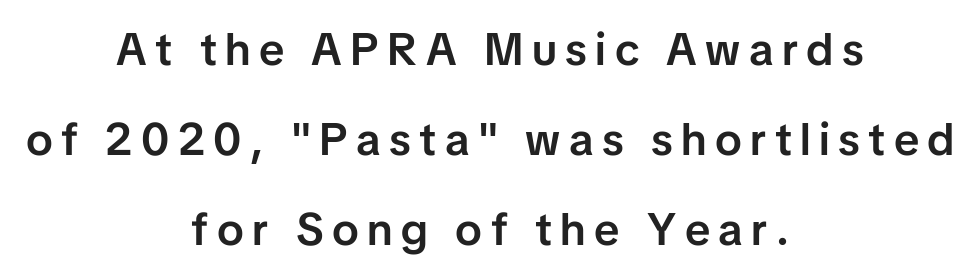
{"serif": "no", "italic": "no", "bold": "semi", "weight": "semibold", "width": "normal", "stroke_contrast": "low", "x_height": "medium", "monospaced": "no", "underline": "no", "align": "center", "line_spacing": "loose", "line_spacing_ratio": 2.0, "glyph_px": 45}
